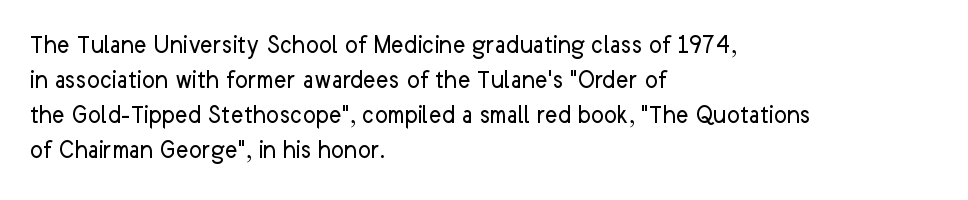
{"italic": "no", "bold": "no", "underline": "no", "align": "left", "line_spacing": "normal", "line_spacing_ratio": 1.3, "letter_spacing": "normal", "letter_spacing_em": 0.0, "glyph_px": 27}
